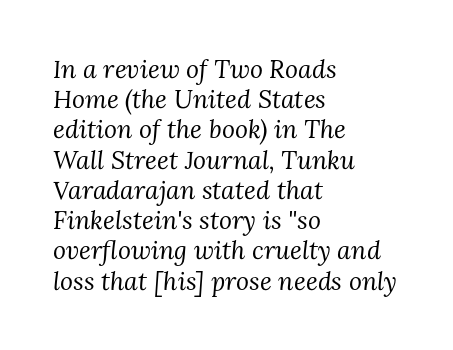
Q: Is the text bold? A: No.
Q: Is the text italic (slanted)? A: Yes, it leans right by about 3 degrees.
Q: Is the text underlined? A: No.
Q: How is the paragraph aligned? A: Left-aligned.
Q: Is the spacing between letters normal or unusually wide? A: Normal.
